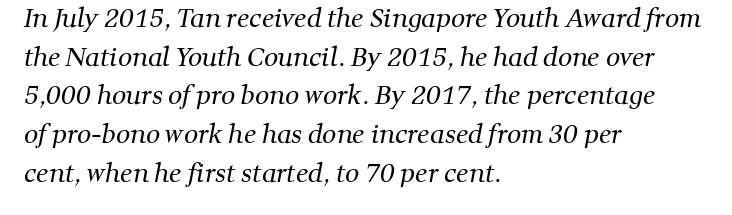
The image shows 25 px text type; set left-aligned, normal line spacing (1.55x), normal letter spacing, not underlined.
